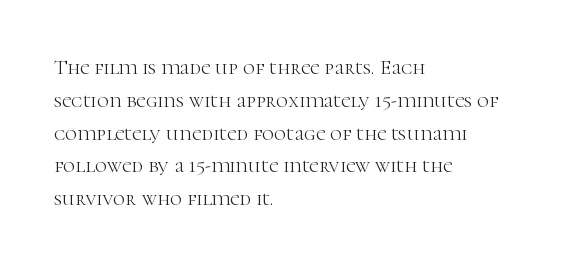
Upright lettering throughout. The rows are spaced the way most documents space them. These lines stack with their left ends in a neat column. The space beneath each line is pristine and unruled. This sample uses plain, unmodified letter spacing. Stem width sits at or under what a default text font uses.
